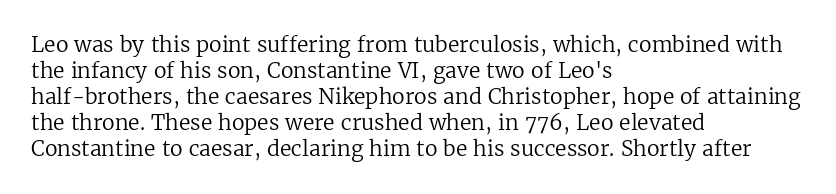
Q: Is the text bold? A: No.
Q: Is the text italic (slanted)? A: No, it is upright.
Q: Is the text underlined? A: No.
Q: How is the paragraph aligned? A: Left-aligned.
Q: Is the spacing between letters normal or unusually wide? A: Normal.
